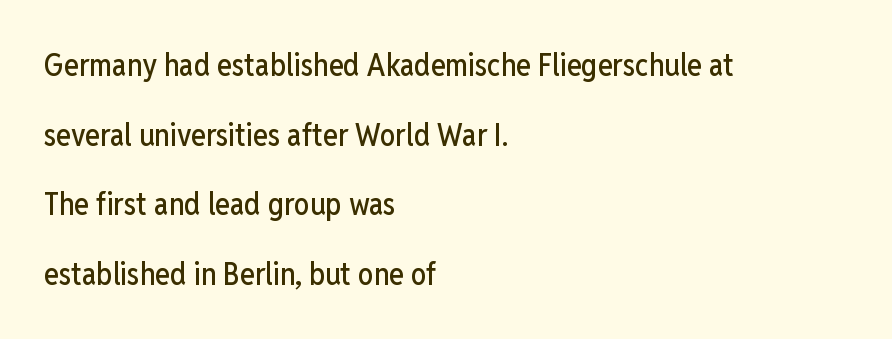
Q: Is the text italic (slanted)? A: No, it is upright.
Q: Is the typeface a serif or a sans-serif typeface? A: Sans-serif.
Q: Is the text underlined? A: No.
Q: How is the paragraph aligned? A: Left-aligned.
Q: Is the spacing between letters normal or unusually wide? A: Normal.
Q: Is the spacing between lines tight, normal or loose? A: Loose.
Q: Width (condensed, normal, or wide)? A: Condensed.
Q: Stroke contrast? A: Low.
Q: x-height? A: Medium.
Q: Monospaced? A: No.
